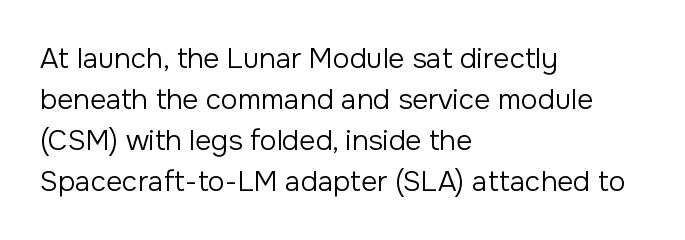
Q: Is the text bold? A: No.
Q: Is the text italic (slanted)? A: No, it is upright.
Q: Is the typeface a serif or a sans-serif typeface? A: Sans-serif.
Q: Is the text underlined? A: No.
Q: How is the paragraph aligned? A: Left-aligned.
Q: Is the spacing between letters normal or unusually wide? A: Normal.
Q: Is the spacing between lines tight, normal or loose? A: Normal.
Q: Width (condensed, normal, or wide)? A: Normal.
Q: Stroke contrast? A: Low.
Q: x-height? A: Medium.
Q: Monospaced? A: No.
